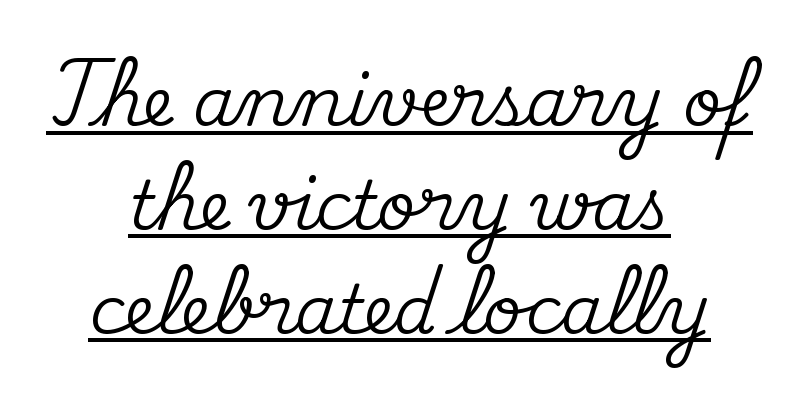
Q: Is the text italic (slanted)? A: Yes.
Q: Is the typeface a serif or a sans-serif typeface? A: Serif.
Q: Is the text underlined? A: Yes.
Q: How is the paragraph aligned? A: Centered.
Q: Is the spacing between letters normal or unusually wide? A: Normal.
Q: Is the spacing between lines tight, normal or loose? A: Normal.
Q: Width (condensed, normal, or wide)? A: Normal.
Q: Stroke contrast? A: Medium.
Q: x-height? A: Small.
Q: Monospaced? A: No.
